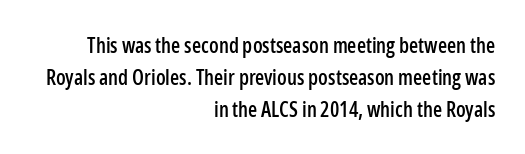
The image shows 21 px text type, upright; set right-aligned, normal line spacing (1.52x), normal letter spacing, not underlined.
